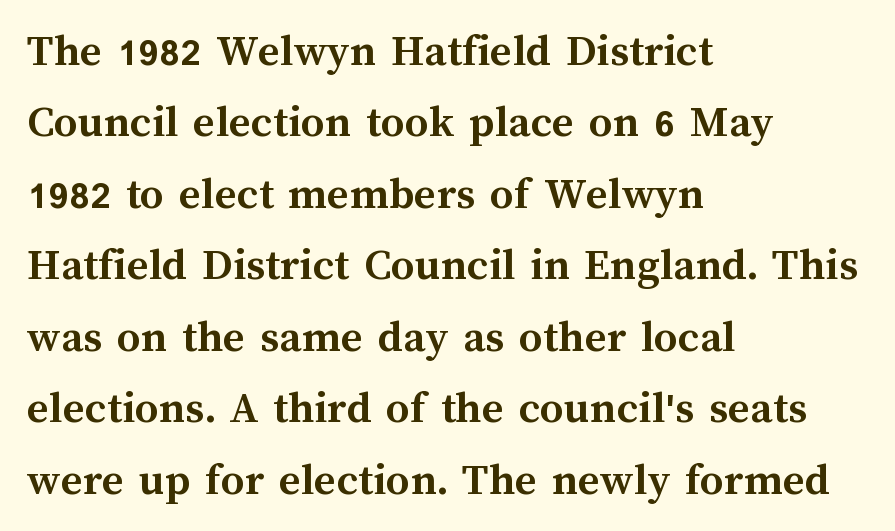
{"italic": "no", "bold": "yes", "weight": "semibold", "width": "normal", "stroke_contrast": "medium", "x_height": "medium", "monospaced": "no", "underline": "no", "align": "left", "line_spacing": "normal", "line_spacing_ratio": 1.52, "letter_spacing": "normal", "letter_spacing_em": 0.0, "glyph_px": 47}
